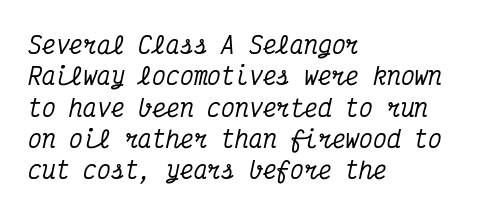
The image shows 23 px text type, italic (leaning right); set left-aligned, normal line spacing (1.36x), normal letter spacing, not underlined.
